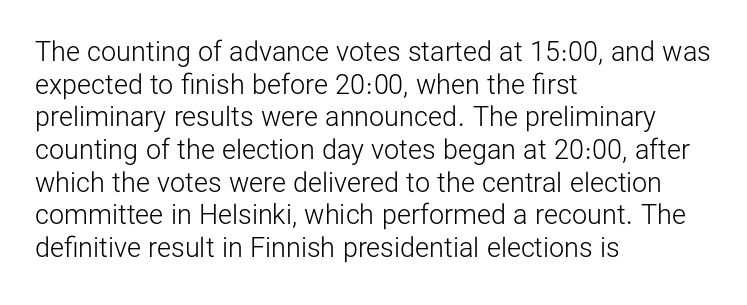
The image shows 27 px text type, upright; set left-aligned, line spacing 1.21x, normal letter spacing, not underlined.
